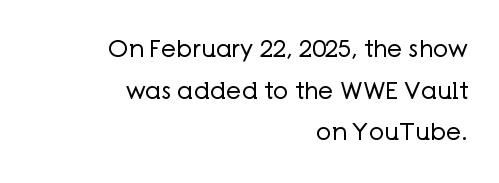
One-word summary of the alignment: right. No italicization has been applied; the sample stays upright. The weight tops out at a normal text grade. Any mark beneath the type? The region is blank. Nothing unusual about the tracking: characters are spaced as the font intends.
